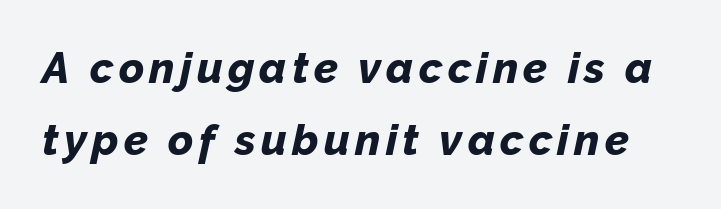
{"italic": "yes", "lean": "right", "slant_degrees": 12, "bold": "yes", "weight": "bold", "width": "normal", "stroke_contrast": "low", "x_height": "medium", "monospaced": "no", "underline": "no", "line_spacing": "normal", "line_spacing_ratio": 1.68, "glyph_px": 43}
